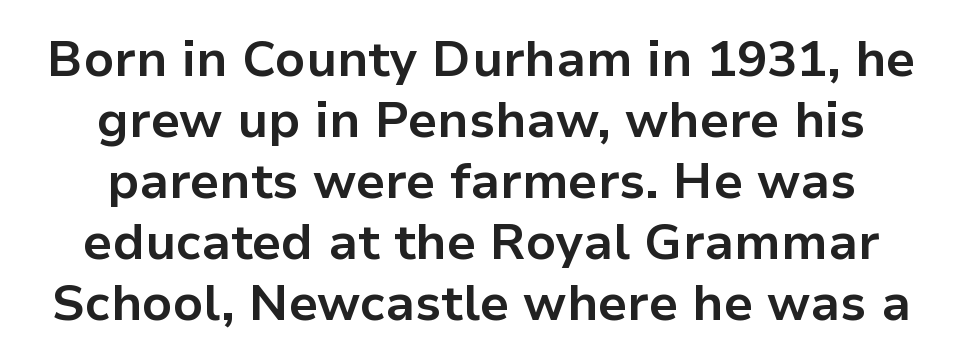
The image shows 50 px bold sans-serif type, upright; set centered, line spacing 1.22x, normal letter spacing, not underlined; low stroke contrast and a medium x-height.
